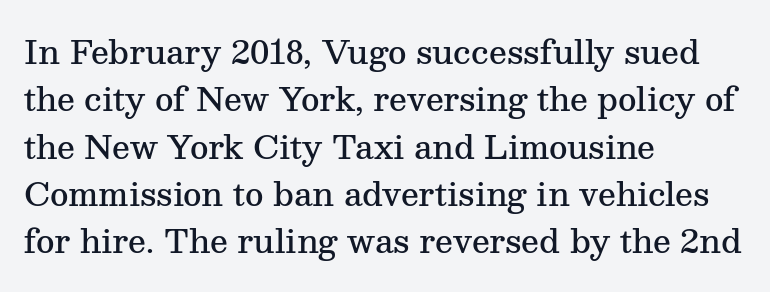
The image shows 32 px semibold serif type, upright; set left-aligned, normal line spacing (1.48x), normal letter spacing, not underlined; medium stroke contrast and a medium x-height.
